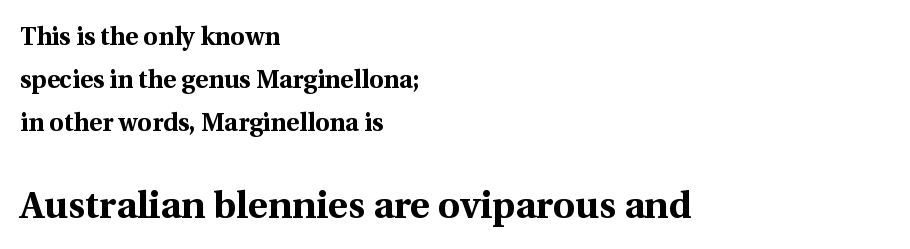
Q: Is the text bold? A: Yes.
Q: Is the text italic (slanted)? A: No, it is upright.
Q: Is the typeface a serif or a sans-serif typeface? A: Serif.
Q: Is the text underlined? A: No.
Q: How is the paragraph aligned? A: Left-aligned.
Q: Is the spacing between letters normal or unusually wide? A: Normal.
Q: Which block of text is set in a larger size, the first (top) or the second (bottom)? A: The second (bottom) one.
Q: Width (condensed, normal, or wide)? A: Normal.
Q: x-height? A: Medium.
Q: Monospaced? A: No.
